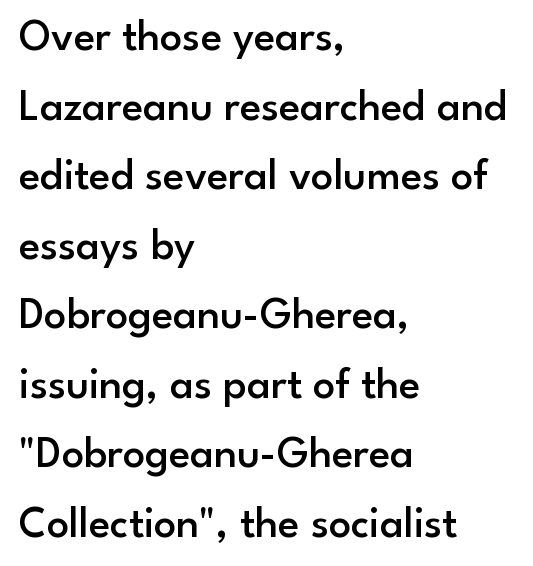
A typesetter would mark this as roman, not italic. These lines sit exactly where default settings would place them. You can tell from the bare stems that sans-serif type was used. Spacing verdict: proportional, widths tailored to each character. Each glyph is drawn with semibold strokes, heavier than normal yet not fully bold. Has an underline been added? It has not.
